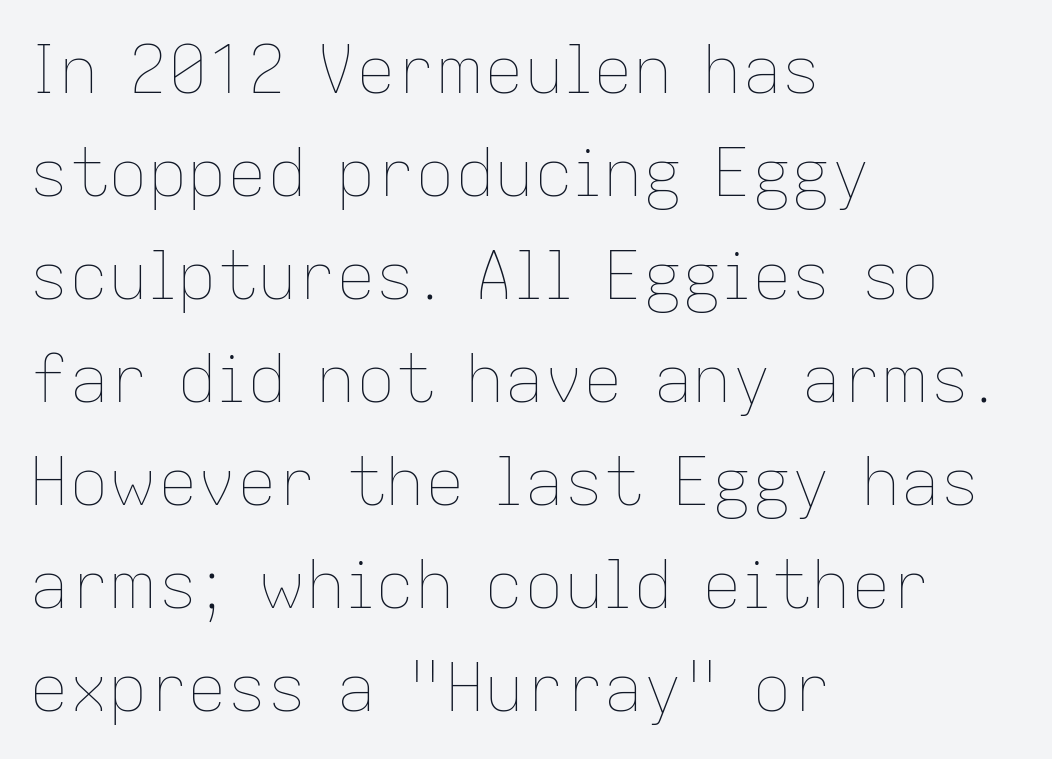
{"italic": "no", "bold": "no", "weight": "thin", "width": "normal", "stroke_contrast": "low", "x_height": "medium", "monospaced": "no", "underline": "no", "align": "left", "line_spacing": "normal", "line_spacing_ratio": 1.56, "letter_spacing": "normal", "letter_spacing_em": 0.0, "glyph_px": 66}
